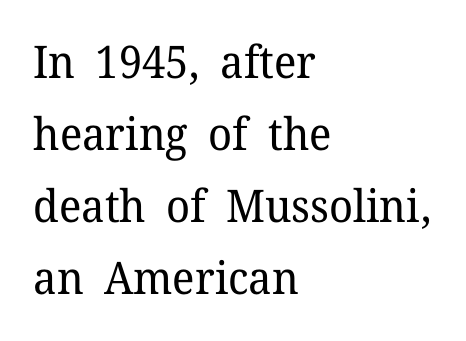
The image shows 45 px regular-weight serif type, upright; set left-aligned, normal line spacing (1.6x), normal letter spacing, not underlined; low stroke contrast and a medium x-height.
